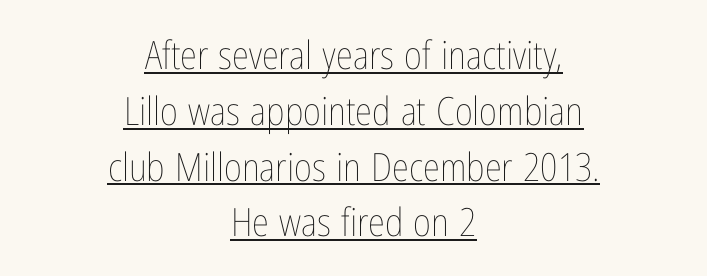
The words here are underlined. Think standard paragraph weight, or any step lighter than that. Do the characters align in a grid? No, the font is proportional. Regular leading. Honestly, the letter spacing is just normal — you wouldn't notice it. Posture: straight, roman, zero tilt.
